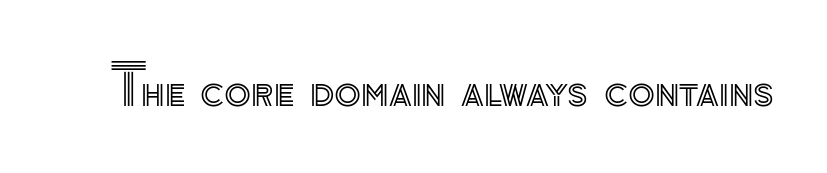
{"italic": "no", "width": "normal", "x_height": "small", "monospaced": "no", "underline": "no", "letter_spacing": "normal", "letter_spacing_em": 0.0, "glyph_px": 55}
